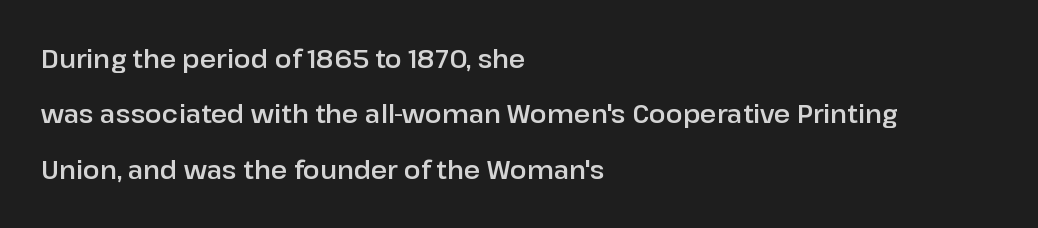
The image shows 25 px text type, upright; set left-aligned, loose line spacing (2.22x), normal letter spacing, not underlined.
